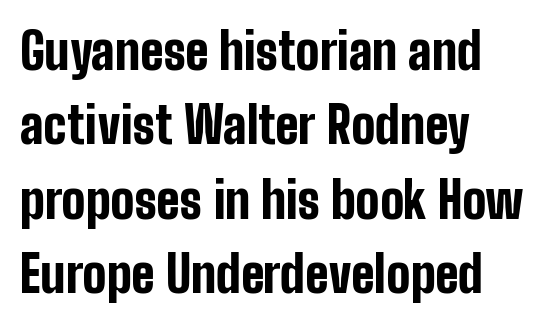
Bare-footed words on every line. Rows of type keep a routine distance in the vertical direction. The letters advance in unequal steps, a hallmark of proportional type. The sample has been set heavy, in full bold. Is the block centered? No — it sits flush against the left margin.
